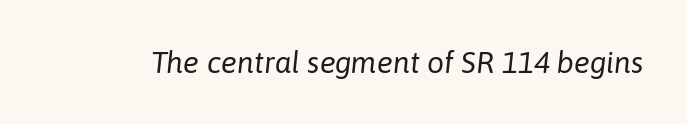
Q: Is the text bold? A: No.
Q: Is the text italic (slanted)? A: Yes, it leans right by about 6 degrees.
Q: Is the text underlined? A: No.
Q: Is the spacing between letters normal or unusually wide? A: Normal.
Q: Width (condensed, normal, or wide)? A: Normal.
Q: Stroke contrast? A: Low.
Q: x-height? A: Medium.
Q: Monospaced? A: No.
